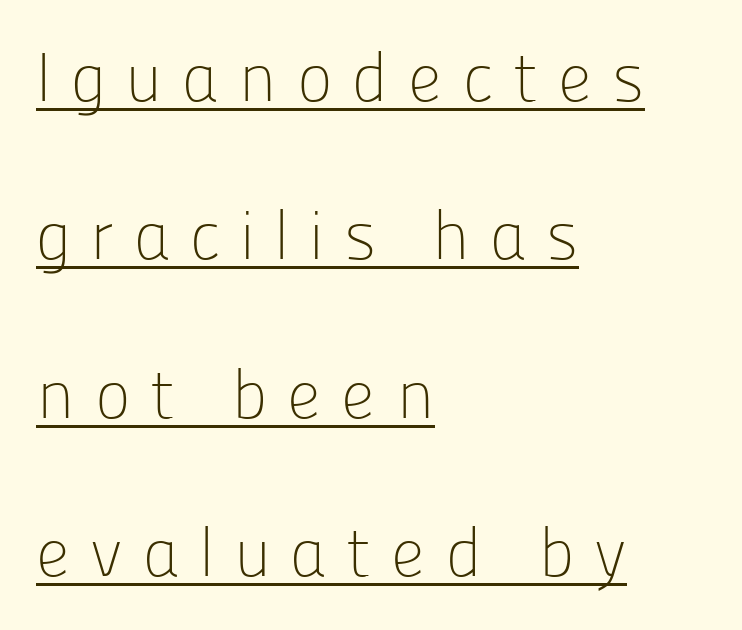
The image shows 68 px light sans-serif type, upright; set left-aligned, loose line spacing (2.33x), unusually wide letter spacing (+0.29 em), underlined; low stroke contrast and a medium x-height.
